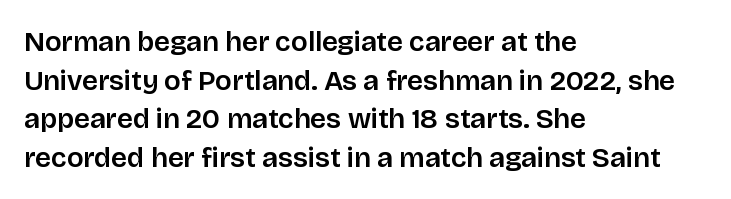
The image shows 28 px sans-serif type, upright; set left-aligned, normal line spacing (1.38x), normal letter spacing, not underlined; low stroke contrast and a large x-height.
